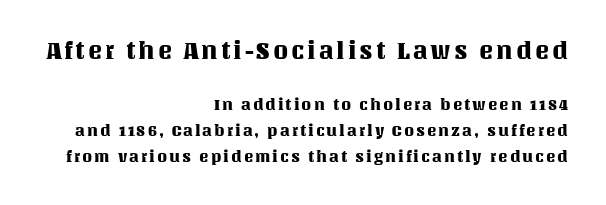
Q: Is the text italic (slanted)? A: No, it is upright.
Q: Is the text underlined? A: No.
Q: How is the paragraph aligned? A: Right-aligned.
Q: Is the spacing between lines tight, normal or loose? A: Normal.
Q: Which block of text is set in a larger size, the first (top) or the second (bottom)? A: The first (top) one.
